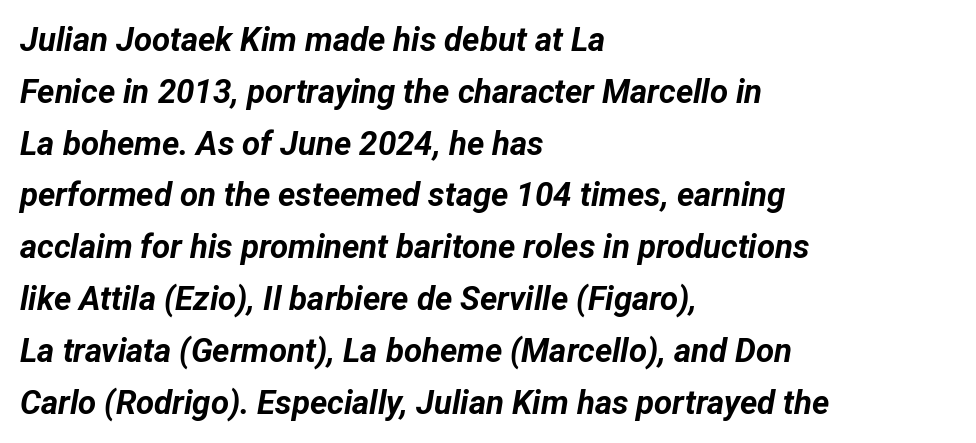
The image shows 33 px bold type, italic (leaning right); set left-aligned, normal line spacing (1.57x), normal letter spacing, not underlined; low stroke contrast and a medium x-height.
